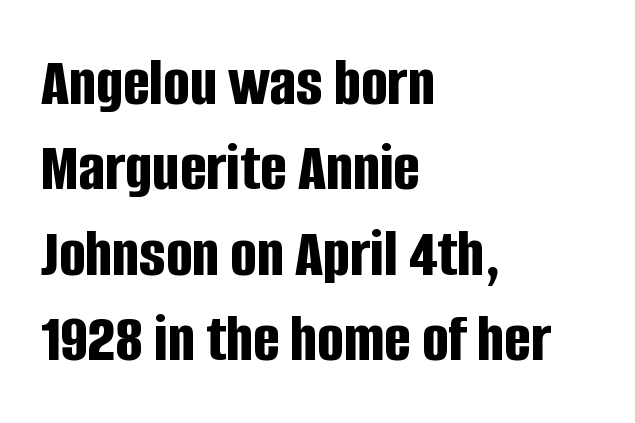
The image shows 70 px bold, condensed sans-serif type, upright; set left-aligned, line spacing 1.22x, normal letter spacing, not underlined; low stroke contrast and a large x-height.
